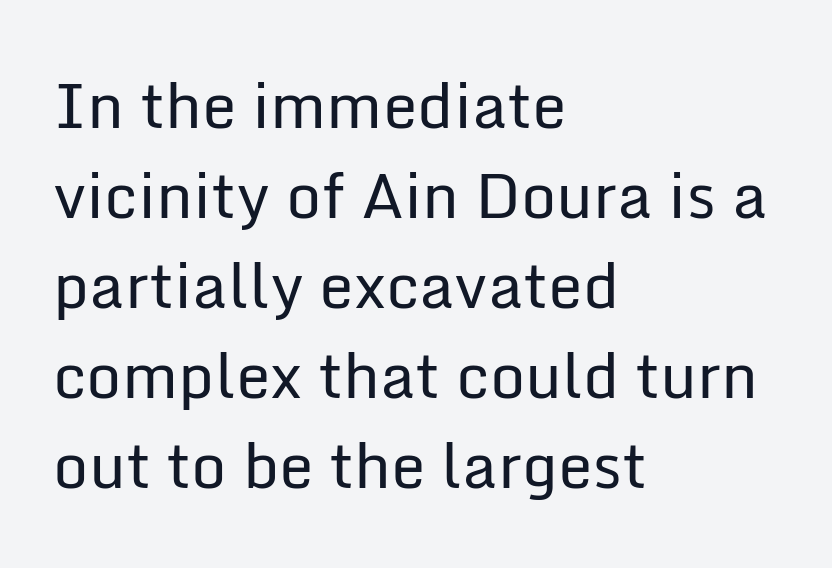
The image shows 62 px regular-weight sans-serif type, upright; set left-aligned, normal line spacing (1.45x), normal letter spacing, not underlined; low stroke contrast and a medium x-height.
